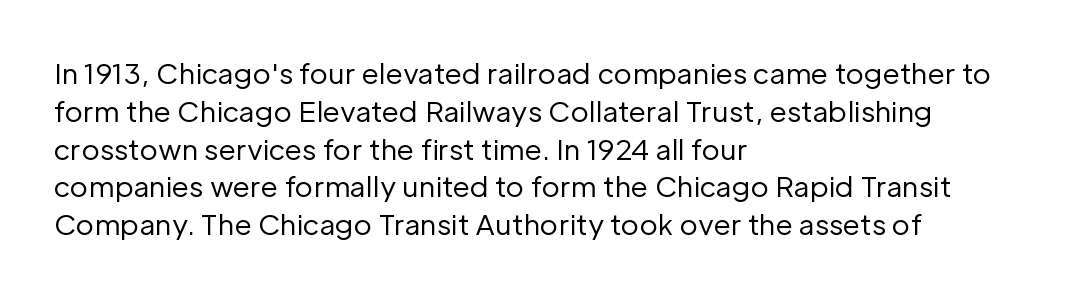
Summary of vertical rhythm: regular, with standard interline spacing. The strip under each line holds only bare page. Is this a fixed-width face? No — the glyphs have proportional, varying widths. What kind of face is this? One without serifs — a sans.
